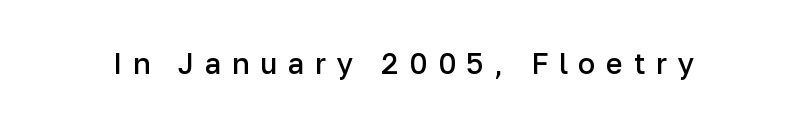
Q: Is the text bold? A: Semi-bold.
Q: Is the text italic (slanted)? A: No, it is upright.
Q: Is the typeface a serif or a sans-serif typeface? A: Sans-serif.
Q: Is the text underlined? A: No.
Q: Is the spacing between letters normal or unusually wide? A: Unusually wide.
Q: Width (condensed, normal, or wide)? A: Normal.
Q: Stroke contrast? A: Low.
Q: x-height? A: Medium.
Q: Monospaced? A: No.
